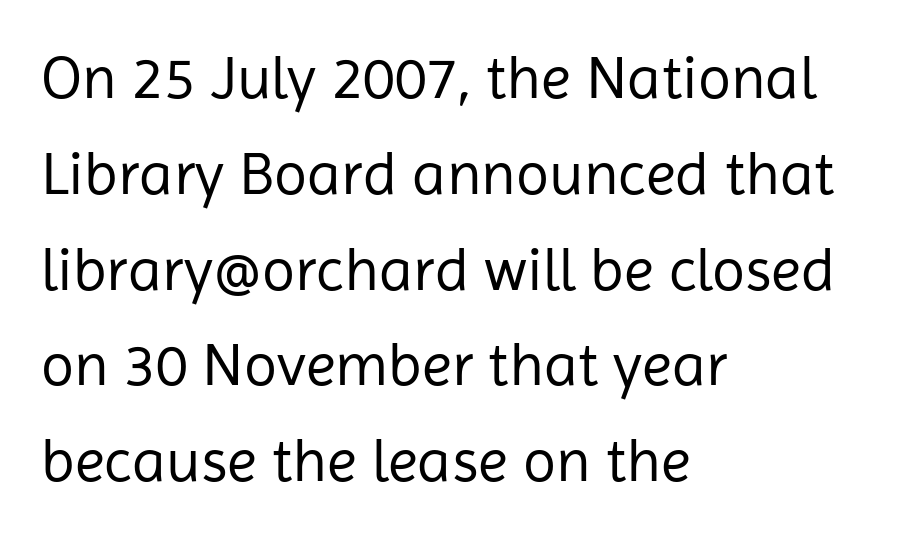
The letters carry no serifs — their stems end cleanly without finishing strokes. This rendering leaves character spacing at its baseline value. This sample is left-justified, so line endings fall wherever the words run out. Note the varied advance widths — an 'i' is clearly narrower than an 'm'. Ascenders rise straight up at ninety degrees.
